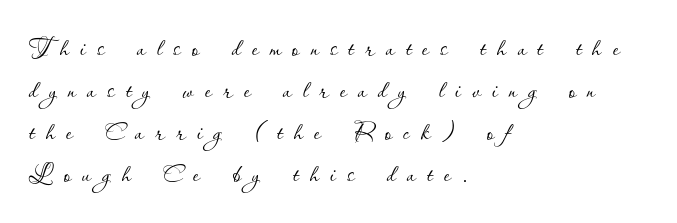
A student would call this left alignment; a typographer would say flush left, rag right. The letterforms stand isolated, each surrounded by extra space. Think of a printed novel: that variable character pitch is what you see here. The cut favours lightness, reaching ordinary text weight at its darkest. Has an underline been added? It has not.
